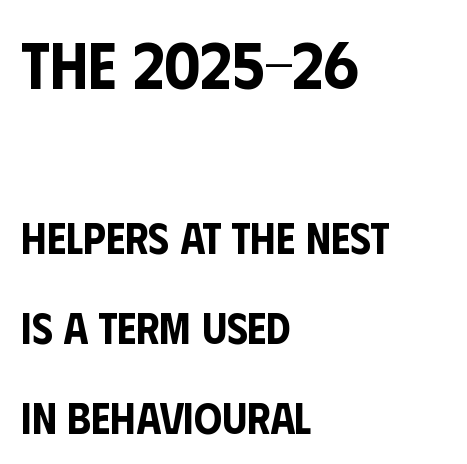
The letterforms sit shoulder to shoulder at normal distance. The rag falls on the right side of this text block. A typesetter would call this proportional, since set widths differ per character. Interline gaps are noticeably wide in this sample.
